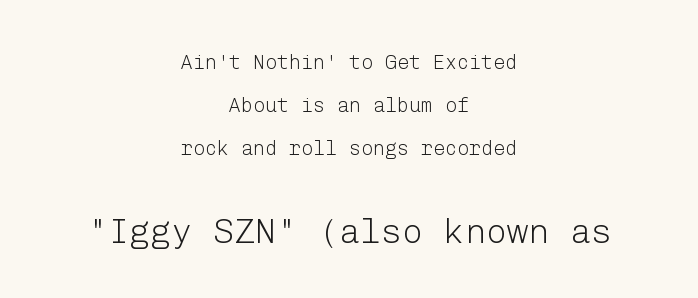
Each row of text sits above clean, open space. This sample uses plain, unmodified letter spacing. Italic: no, the glyphs are upright roman. Both edges are ragged and mirror each other, which tells us the setting is centered. Horizontal bands of white between lines are thick stripes.
